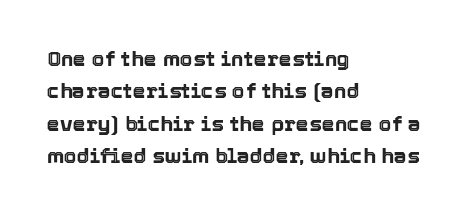
{"italic": "no", "underline": "no", "align": "left", "line_spacing": "normal", "line_spacing_ratio": 1.54, "letter_spacing": "normal", "letter_spacing_em": 0.0, "glyph_px": 21}
